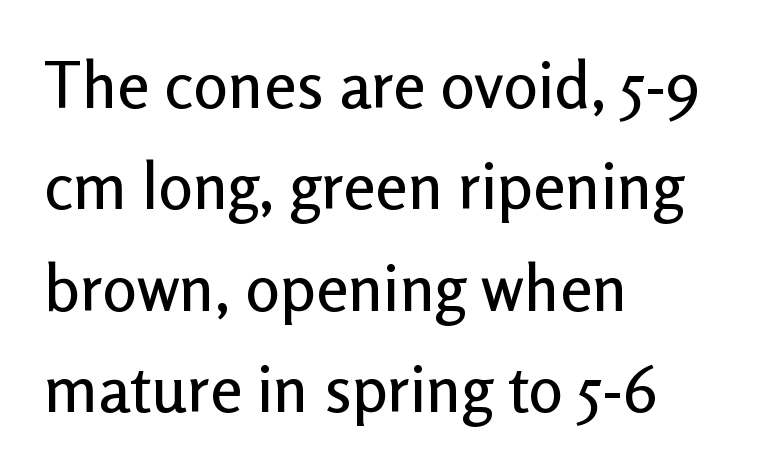
{"serif": "no", "italic": "no", "width": "normal", "stroke_contrast": "low", "x_height": "medium", "monospaced": "no", "underline": "no", "align": "left", "line_spacing": "normal", "line_spacing_ratio": 1.56, "letter_spacing": "normal", "letter_spacing_em": 0.0, "glyph_px": 65}
